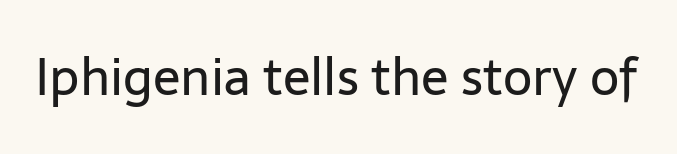
{"serif": "no", "italic": "no", "bold": "no", "weight": "regular", "width": "normal", "stroke_contrast": "low", "x_height": "medium", "monospaced": "no", "underline": "no", "letter_spacing": "normal", "letter_spacing_em": 0.0, "glyph_px": 51}
